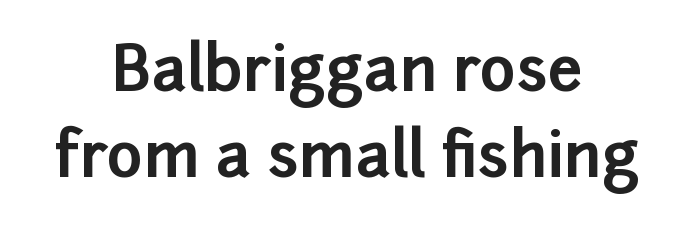
The image shows 62 px bold sans-serif type, upright; set centered, normal line spacing (1.39x), normal letter spacing, not underlined; low stroke contrast and a medium x-height.
